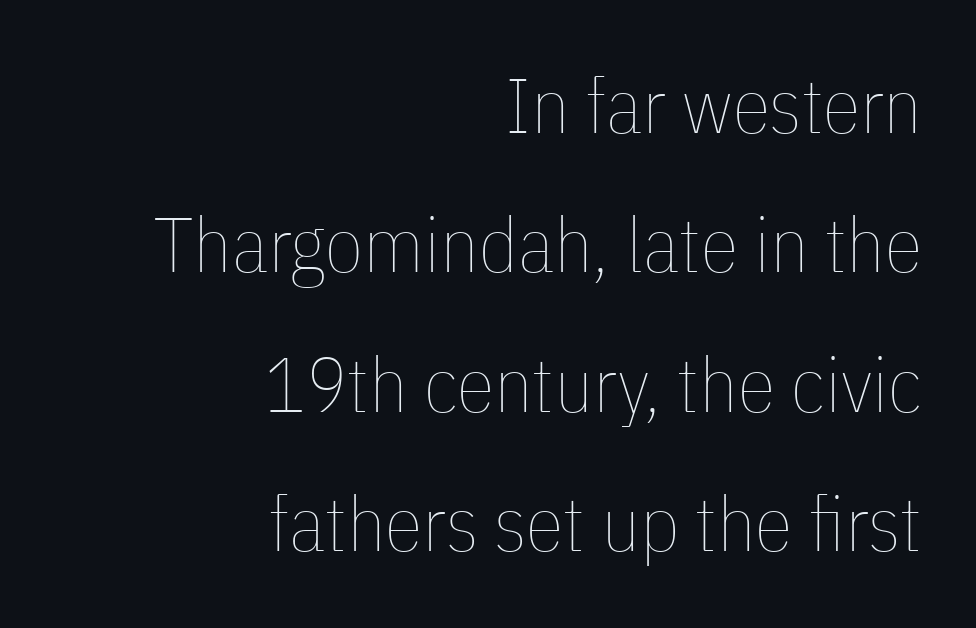
{"italic": "no", "bold": "no", "weight": "thin", "width": "condensed", "stroke_contrast": "low", "x_height": "medium", "monospaced": "no", "underline": "no", "align": "right", "line_spacing_ratio": 1.81, "letter_spacing": "normal", "letter_spacing_em": 0.0, "glyph_px": 77}
